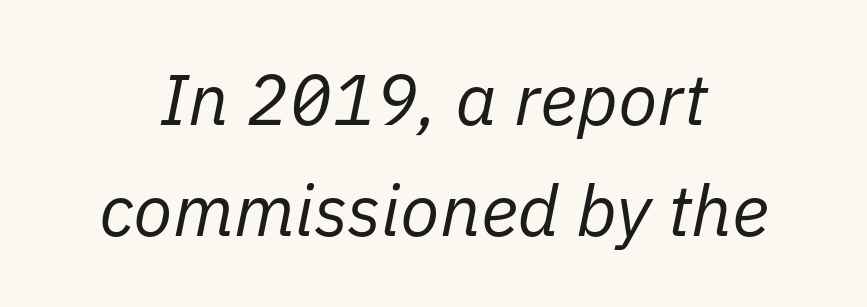
Q: Is the text bold? A: No.
Q: Is the text italic (slanted)? A: Yes, it leans right by about 11 degrees.
Q: Is the text underlined? A: No.
Q: How is the paragraph aligned? A: Centered.
Q: Is the spacing between letters normal or unusually wide? A: Normal.
Q: Is the spacing between lines tight, normal or loose? A: Normal.
Q: Width (condensed, normal, or wide)? A: Normal.
Q: Stroke contrast? A: Low.
Q: x-height? A: Medium.
Q: Monospaced? A: No.
